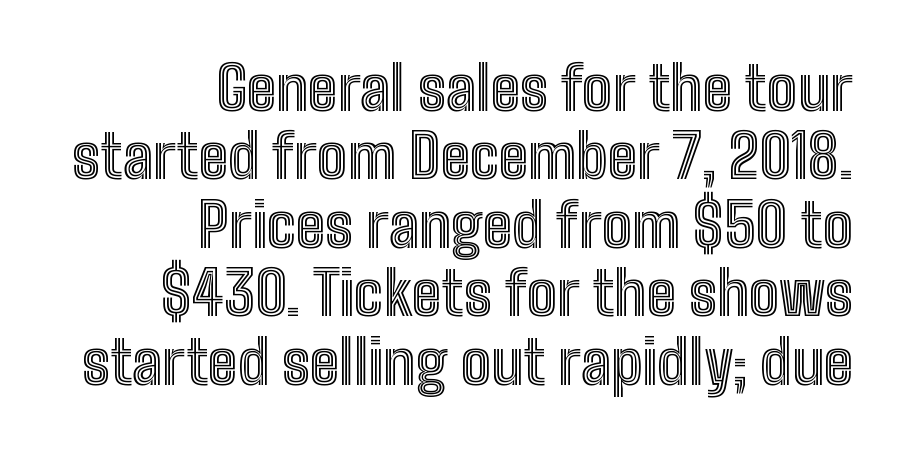
{"italic": "no", "width": "condensed", "x_height": "medium", "monospaced": "no", "underline": "no", "align": "right", "line_spacing": "tight", "line_spacing_ratio": 1.14, "letter_spacing": "normal", "letter_spacing_em": 0.0, "glyph_px": 60}
